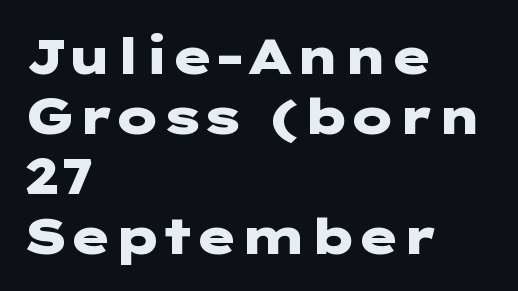
A sans-serif font was chosen for this passage. The lettering holds an erect, upright posture throughout. The space directly below the letters is spotless. Typeset ragged right — the left edge is the straight one.
